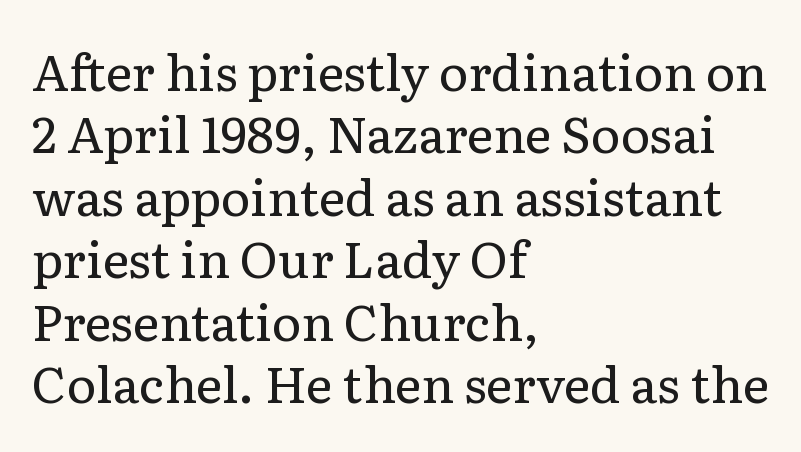
Q: Is the text bold? A: No.
Q: Is the text italic (slanted)? A: No, it is upright.
Q: Is the typeface a serif or a sans-serif typeface? A: Serif.
Q: Is the text underlined? A: No.
Q: How is the paragraph aligned? A: Left-aligned.
Q: Is the spacing between letters normal or unusually wide? A: Normal.
Q: Is the spacing between lines tight, normal or loose? A: Normal.
Q: Width (condensed, normal, or wide)? A: Normal.
Q: Stroke contrast? A: Low.
Q: x-height? A: Medium.
Q: Monospaced? A: No.
